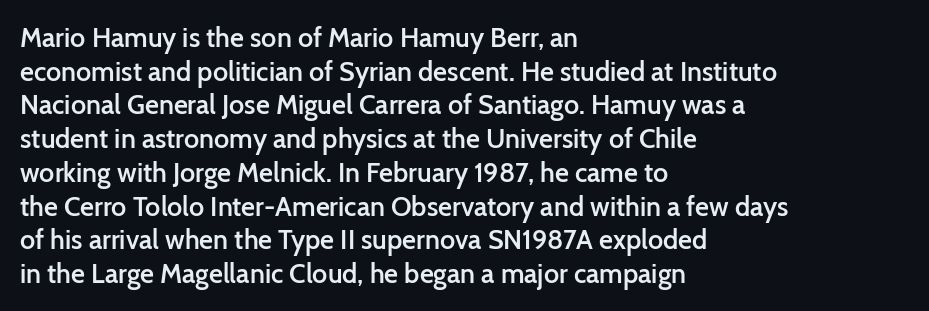
Q: Is the text bold? A: Semi-bold.
Q: Is the text italic (slanted)? A: No, it is upright.
Q: Is the text underlined? A: No.
Q: How is the paragraph aligned? A: Left-aligned.
Q: Is the spacing between letters normal or unusually wide? A: Normal.
Q: Is the spacing between lines tight, normal or loose? A: Normal.
